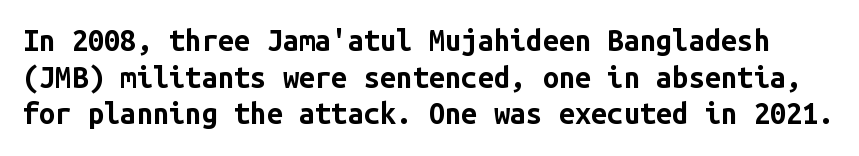
Q: Is the text bold? A: Yes.
Q: Is the text italic (slanted)? A: No, it is upright.
Q: Is the typeface a serif or a sans-serif typeface? A: Sans-serif.
Q: Is the text underlined? A: No.
Q: Is the spacing between letters normal or unusually wide? A: Normal.
Q: Is the spacing between lines tight, normal or loose? A: Normal.
Q: Width (condensed, normal, or wide)? A: Normal.
Q: Stroke contrast? A: Low.
Q: x-height? A: Medium.
Q: Monospaced? A: Yes.
